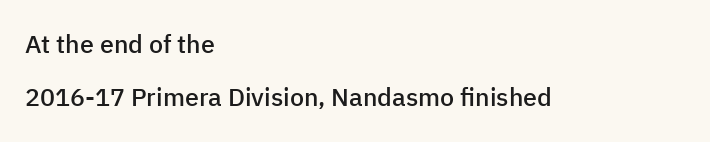
Underline: absent. The rendering uses a large line-height, opening up the rows. No extra tracking has been applied to these lines. As a designer I'd log this as weight 600, semibold. The letters stand straight up with perfectly vertical stems.
